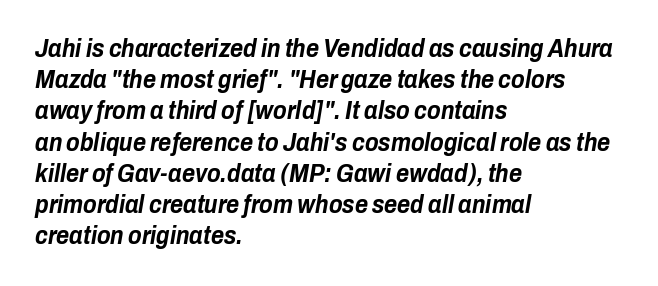
Q: Is the text bold? A: Yes.
Q: Is the text italic (slanted)? A: Yes, it leans right by about 10 degrees.
Q: Is the text underlined? A: No.
Q: How is the paragraph aligned? A: Left-aligned.
Q: Is the spacing between letters normal or unusually wide? A: Normal.
Q: Is the spacing between lines tight, normal or loose? A: Normal.
